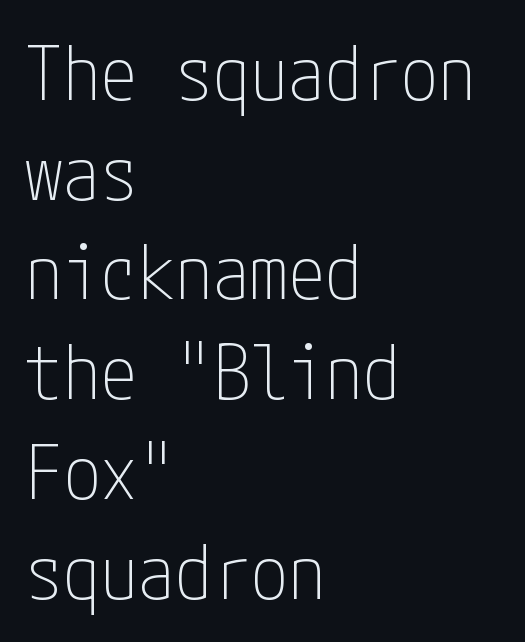
The image shows 75 px thin, condensed sans-serif type, upright; set left-aligned, normal line spacing (1.33x), normal letter spacing, not underlined; low stroke contrast and a medium x-height.
